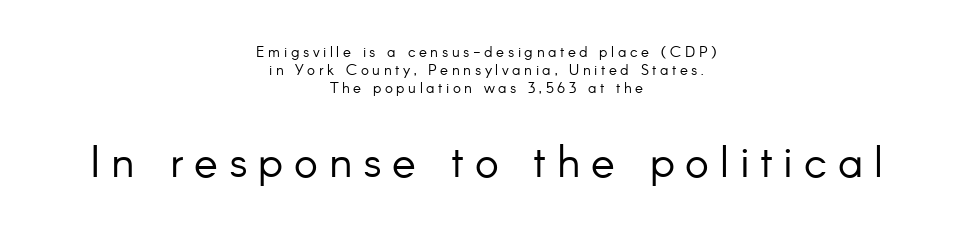
{"serif": "no", "italic": "no", "bold": "no", "weight": "light", "width": "normal", "stroke_contrast": "low", "x_height": "small", "monospaced": "no", "underline": "no", "align": "center", "line_spacing_ratio": 1.21, "letter_spacing": "wide", "letter_spacing_em": 0.24, "larger_block": "second", "size_ratio": 3.0, "glyph_px": 45}
